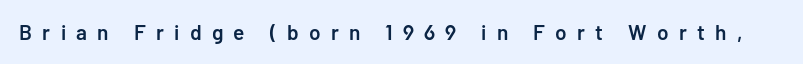
{"italic": "no", "bold": "semi", "underline": "no", "letter_spacing": "wide", "letter_spacing_em": 0.49, "glyph_px": 21}
